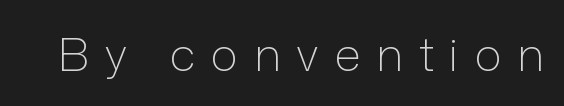
{"serif": "no", "italic": "no", "bold": "no", "weight": "light", "width": "normal", "stroke_contrast": "low", "x_height": "medium", "monospaced": "no", "underline": "no", "letter_spacing": "wide", "letter_spacing_em": 0.34, "glyph_px": 46}
